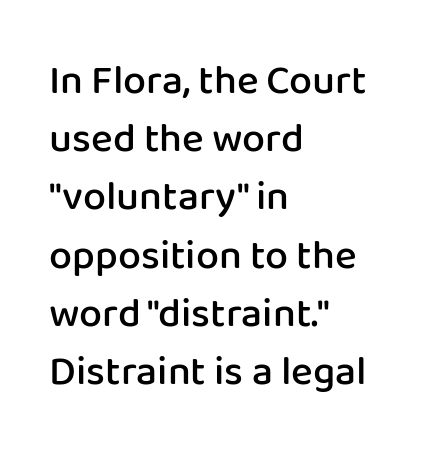
Serifs: no, the terminals of the letterforms are clean. Do the characters align in a grid? No, the font is proportional. The sample has been set in demibold, a notch under bold. The gaps between neighbouring characters are ordinary and unremarkable. Each row of text sits above clean, open space. Notice how the stems are strictly vertical — no italics here.
